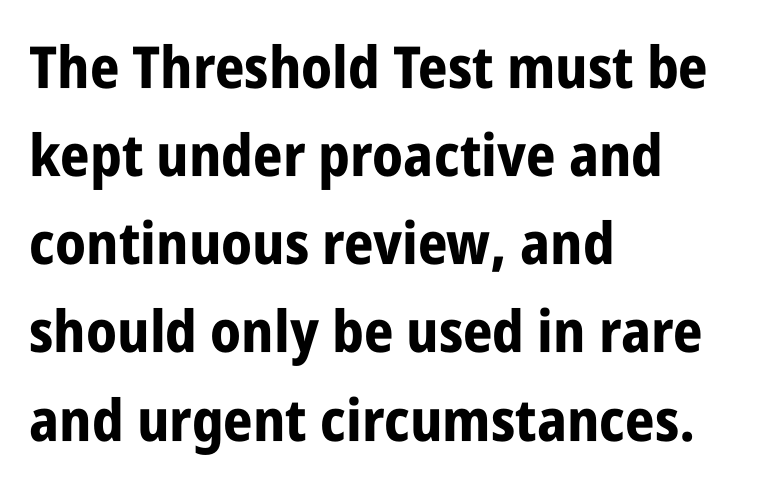
Q: Is the text bold? A: Yes.
Q: Is the text italic (slanted)? A: No, it is upright.
Q: Is the typeface a serif or a sans-serif typeface? A: Sans-serif.
Q: Is the text underlined? A: No.
Q: How is the paragraph aligned? A: Left-aligned.
Q: Is the spacing between letters normal or unusually wide? A: Normal.
Q: Is the spacing between lines tight, normal or loose? A: Normal.
Q: Width (condensed, normal, or wide)? A: Condensed.
Q: Stroke contrast? A: Low.
Q: x-height? A: Large.
Q: Monospaced? A: No.
